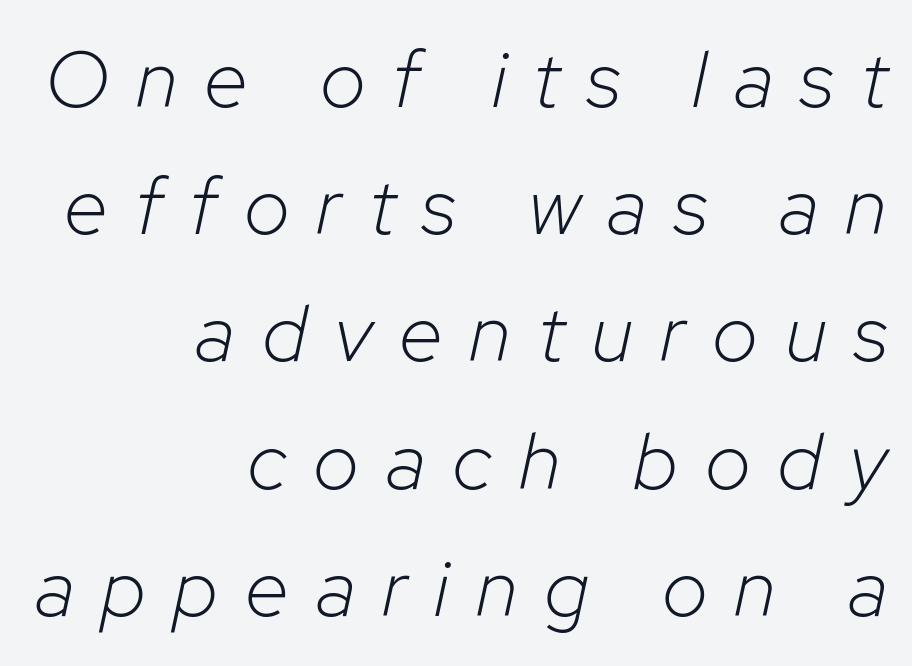
Leftover space on each line is placed entirely before the opening word. You could not count columns in this text — the font is proportionally spaced. The passage shown has open, widely tracked lettering throughout. Notice how the stems are inclined rather than vertical — that's the hallmark of italics. The baseline area is clear. Whoever set this chose a conventional vertical rhythm.
